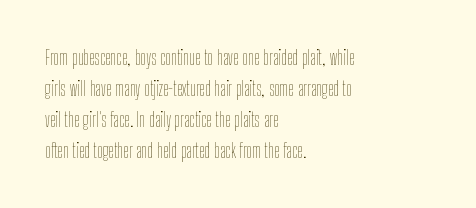
Q: Is the text bold? A: No.
Q: Is the text italic (slanted)? A: No, it is upright.
Q: Is the text underlined? A: No.
Q: How is the paragraph aligned? A: Left-aligned.
Q: Is the spacing between letters normal or unusually wide? A: Normal.
Q: Is the spacing between lines tight, normal or loose? A: Normal.
